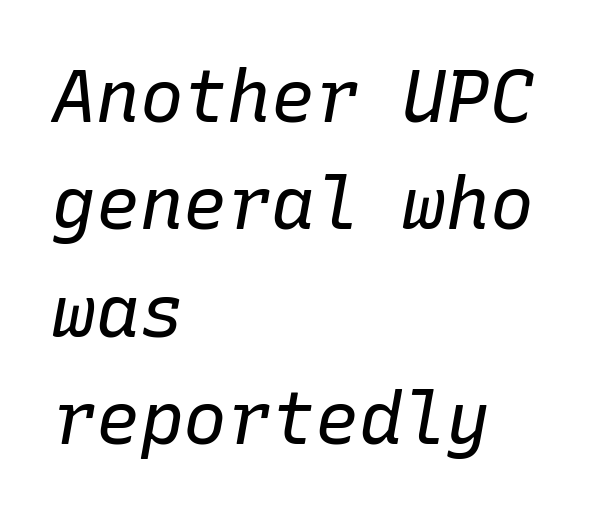
The image shows 73 px regular-weight type, italic (leaning right), monospaced; set left-aligned, normal line spacing (1.47x), normal letter spacing, not underlined; low stroke contrast and a medium x-height.
